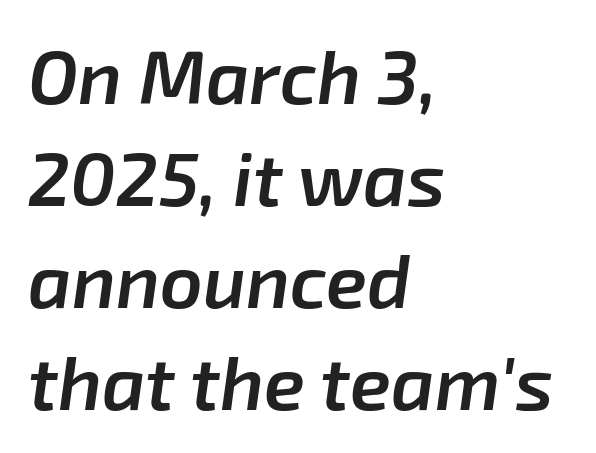
{"italic": "yes", "lean": "right", "slant_degrees": 8, "bold": "semi", "weight": "semibold", "width": "normal", "stroke_contrast": "low", "x_height": "medium", "monospaced": "no", "underline": "no", "align": "left", "line_spacing": "normal", "line_spacing_ratio": 1.36, "letter_spacing": "normal", "letter_spacing_em": 0.0, "glyph_px": 75}
